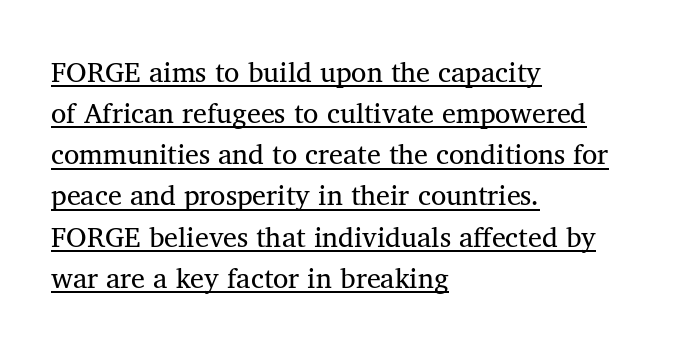
The image shows 28 px regular-weight serif type, upright; set left-aligned, normal line spacing (1.47x), normal letter spacing, underlined; medium stroke contrast and a medium x-height.
